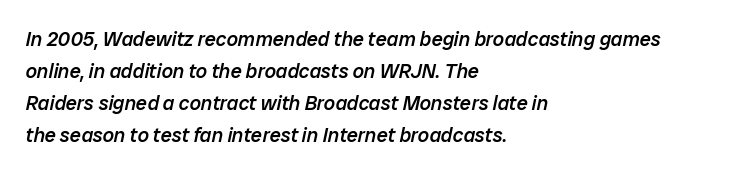
The image shows 20 px text type, italic (leaning right); set left-aligned, normal line spacing (1.6x), normal letter spacing, not underlined.
